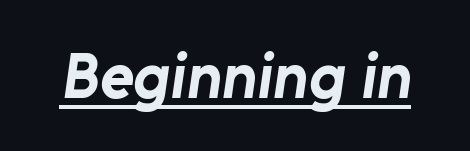
Q: Is the text bold? A: Yes.
Q: Is the typeface a serif or a sans-serif typeface? A: Sans-serif.
Q: Is the text underlined? A: Yes.
Q: Is the spacing between letters normal or unusually wide? A: Normal.
Q: Width (condensed, normal, or wide)? A: Normal.
Q: Stroke contrast? A: Low.
Q: x-height? A: Medium.
Q: Monospaced? A: No.
